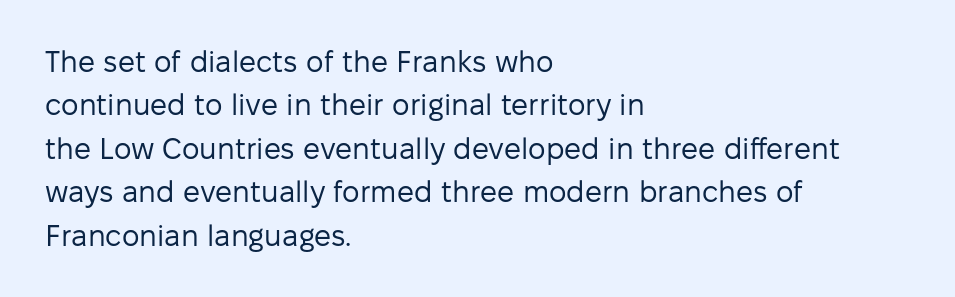
{"serif": "no", "italic": "no", "bold": "no", "weight": "regular", "width": "normal", "stroke_contrast": "low", "x_height": "medium", "monospaced": "no", "underline": "no", "align": "left", "line_spacing": "normal", "line_spacing_ratio": 1.45, "letter_spacing": "normal", "letter_spacing_em": 0.0, "glyph_px": 30}
